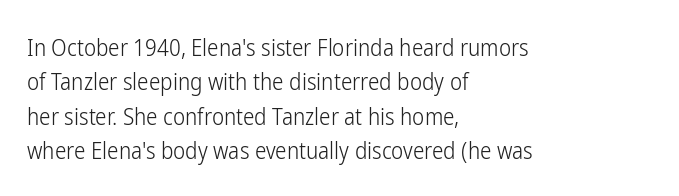
Observe the ordinary spacing: letters are neighbours, not strangers. Only glyphs here, with clear space below each row. Honestly, the row spacing looks completely unremarkable. No letter is thick-stroked: the sample isn't bold.
